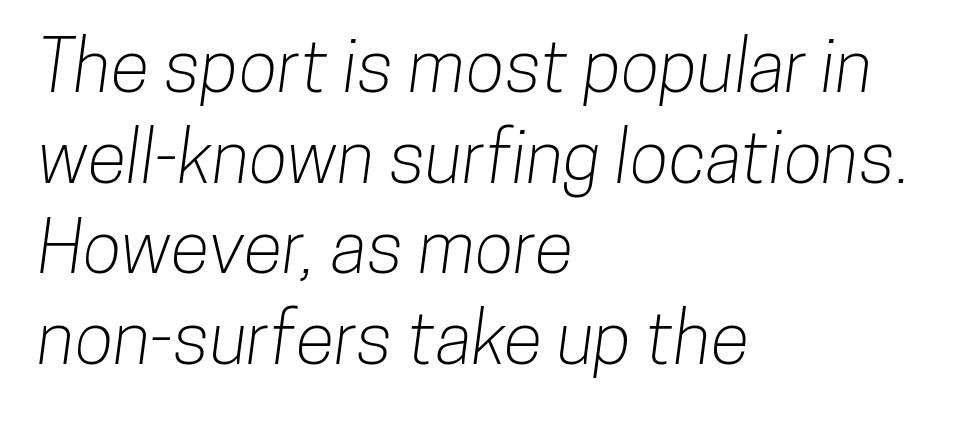
The image shows 72 px condensed sans-serif type; set left-aligned, normal line spacing (1.26x), normal letter spacing, not underlined; low stroke contrast and a medium x-height.
